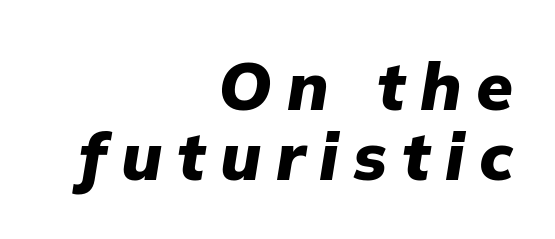
Strokes here are thick enough to call this a true bold. Proportional: the letters do not fall into vertical columns. Letters rest on an invisible, unmarked baseline. Posture: slanted. Line endings align vertically; line beginnings do not. Here the glyphs are tracked loosely, breaking word shapes into spaced letters.
